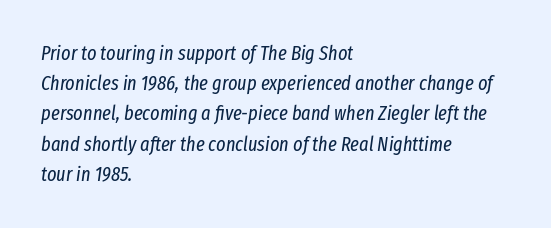
In terms of leading, this rendering sits right in the middle. The typography opts for an oblique posture over an upright one. You could call the tracking neutral — neither tight nor loose. Weight class: somewhere from thin through regular. Which margin do the lines hug? The left one — the right edge is uneven. The specimen omits any rule beneath the text block's lines.
